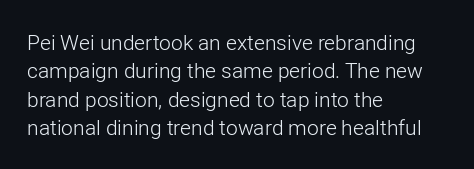
Evenly set lines give the paragraph a standard silhouette. Students, note that the glyphs here touch the page at normal intervals. In terms of posture, this sample is upright. Typeset ragged right — the left edge is the straight one.
